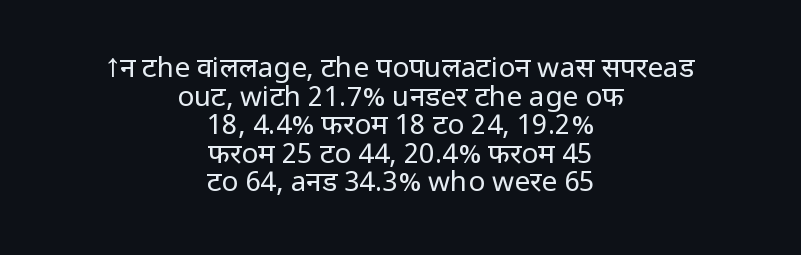
The image shows 28 px regular-weight sans-serif type, upright; set centered, tight line spacing (1.02x), normal letter spacing, not underlined; low stroke contrast and a medium x-height.
